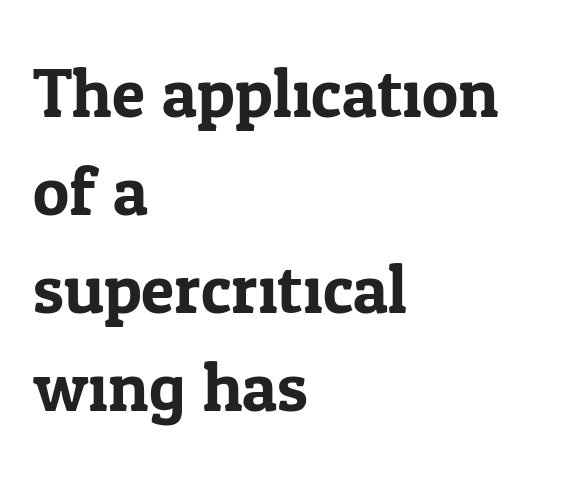
Honestly, the row spacing looks completely unremarkable. Nobody drew a line under any word here. There is no visible air inserted between adjacent glyphs. The passage shown is typeset with a serif family. Line starts are locked; line ends wander. Each letter keeps its own natural width here, so spacing adapts to shape.
